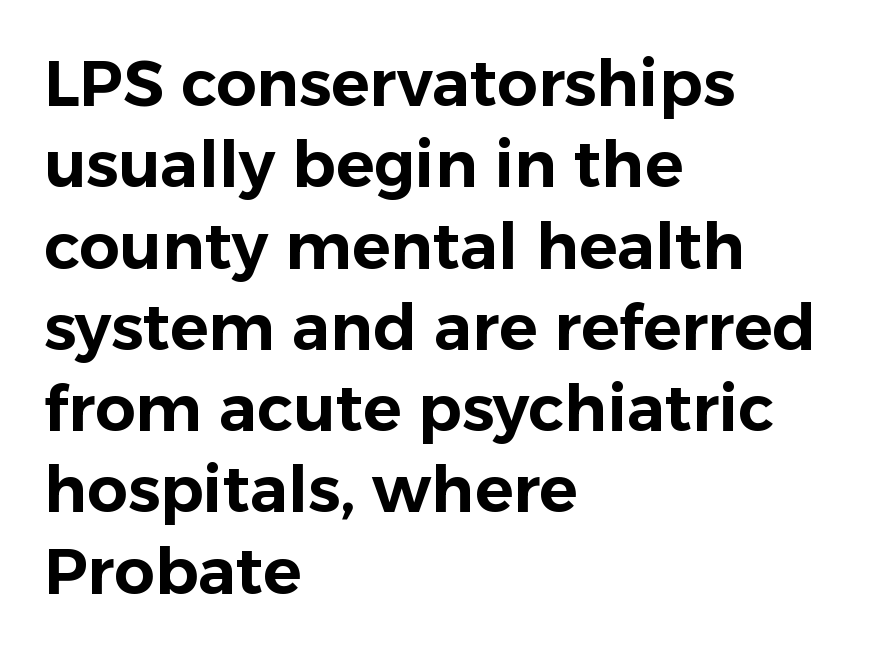
The passage shown has conventional tracking throughout. Unlike italic type, these characters show no tilt at all. In terms of leading, this rendering sits right in the middle. Typographically, this falls in the sans-serif category. The space directly below the letters is spotless.
